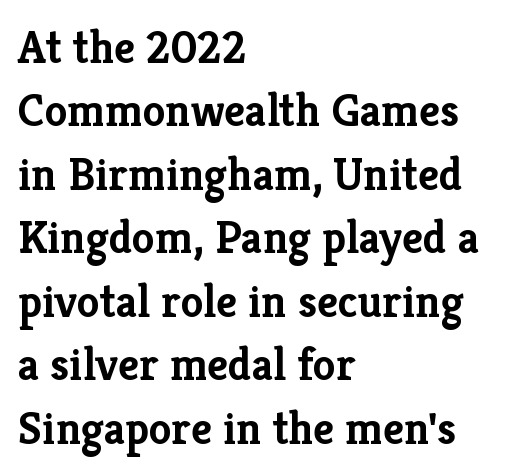
The image shows 46 px semibold serif type, upright; set left-aligned, normal line spacing (1.38x), normal letter spacing, not underlined; low stroke contrast and a medium x-height.
